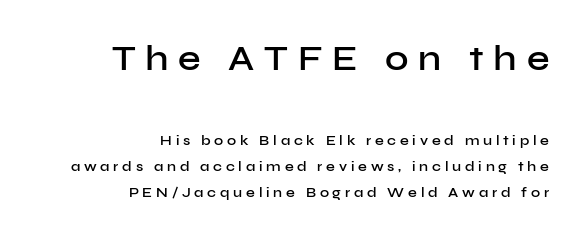
{"serif": "no", "italic": "no", "bold": "semi", "weight": "semibold", "width": "normal", "stroke_contrast": "low", "x_height": "medium", "monospaced": "no", "underline": "no", "align": "right", "line_spacing_ratio": 1.87, "letter_spacing": "wide", "letter_spacing_em": 0.27, "larger_block": "first", "size_ratio": 2.57, "glyph_px": 36}
